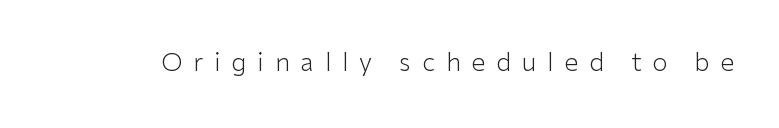
{"italic": "no", "bold": "no", "underline": "no", "letter_spacing": "wide", "letter_spacing_em": 0.44, "glyph_px": 25}
